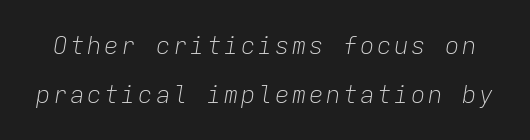
Q: Is the text bold? A: No.
Q: Is the text italic (slanted)? A: Yes, it leans right by about 9 degrees.
Q: Is the text underlined? A: No.
Q: Is the spacing between lines tight, normal or loose? A: Loose.
